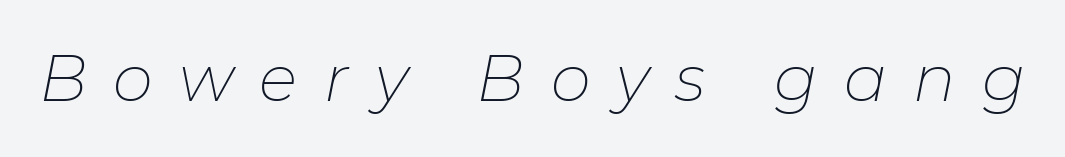
The image shows 64 px thin type, italic (leaning right); set unusually wide letter spacing (+0.41 em), not underlined; low stroke contrast and a medium x-height.
